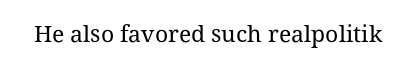
{"italic": "no", "bold": "no", "underline": "no", "letter_spacing": "normal", "letter_spacing_em": 0.0, "glyph_px": 23}
